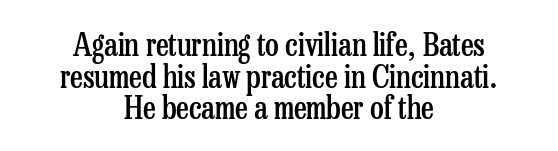
The image shows 31 px semibold, condensed serif type, upright; set centered, tight line spacing (1.02x), normal letter spacing, not underlined; low stroke contrast and a medium x-height.
